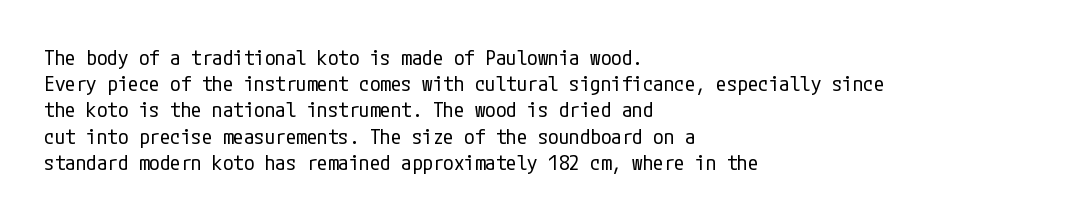
Q: Is the text bold? A: No.
Q: Is the text italic (slanted)? A: No, it is upright.
Q: Is the text underlined? A: No.
Q: How is the paragraph aligned? A: Left-aligned.
Q: Is the spacing between letters normal or unusually wide? A: Normal.
Q: Is the spacing between lines tight, normal or loose? A: Normal.
